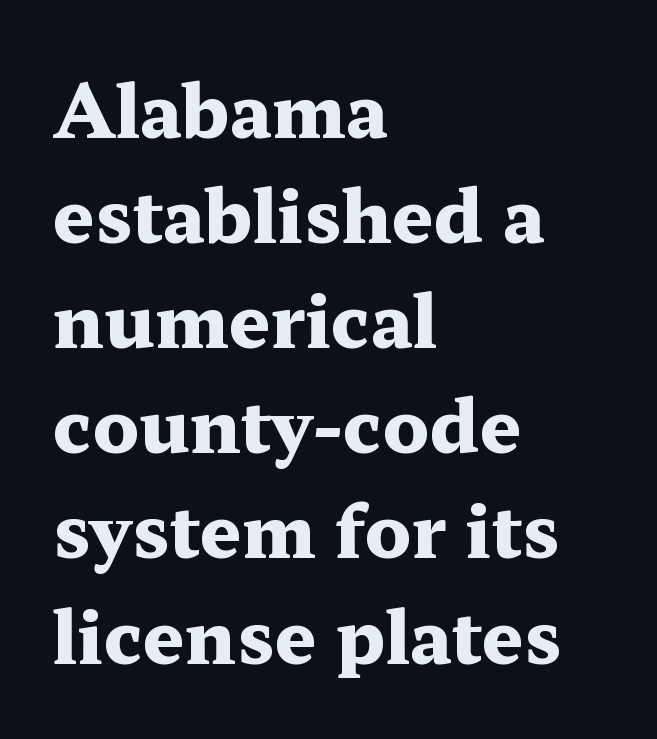
Q: Is the text bold? A: Yes.
Q: Is the text italic (slanted)? A: No, it is upright.
Q: Is the typeface a serif or a sans-serif typeface? A: Serif.
Q: Is the text underlined? A: No.
Q: How is the paragraph aligned? A: Left-aligned.
Q: Is the spacing between letters normal or unusually wide? A: Normal.
Q: Is the spacing between lines tight, normal or loose? A: Normal.
Q: Width (condensed, normal, or wide)? A: Wide.
Q: Stroke contrast? A: Medium.
Q: x-height? A: Medium.
Q: Monospaced? A: No.
